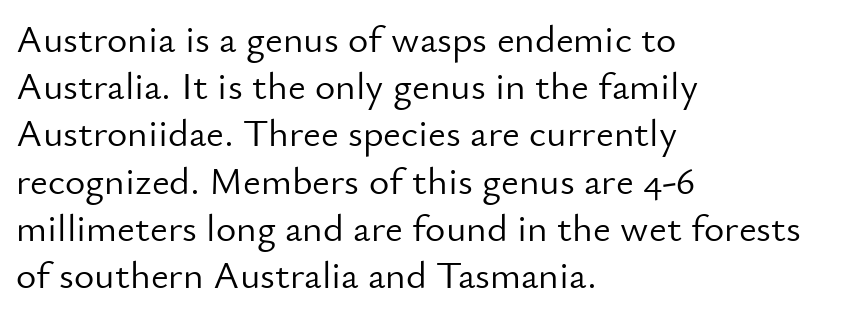
Think of a printed novel: that variable character pitch is what you see here. The letterforms sit at book weight or below. Posture: straight, roman, zero tilt. The zone under the glyphs is completely vacant.
